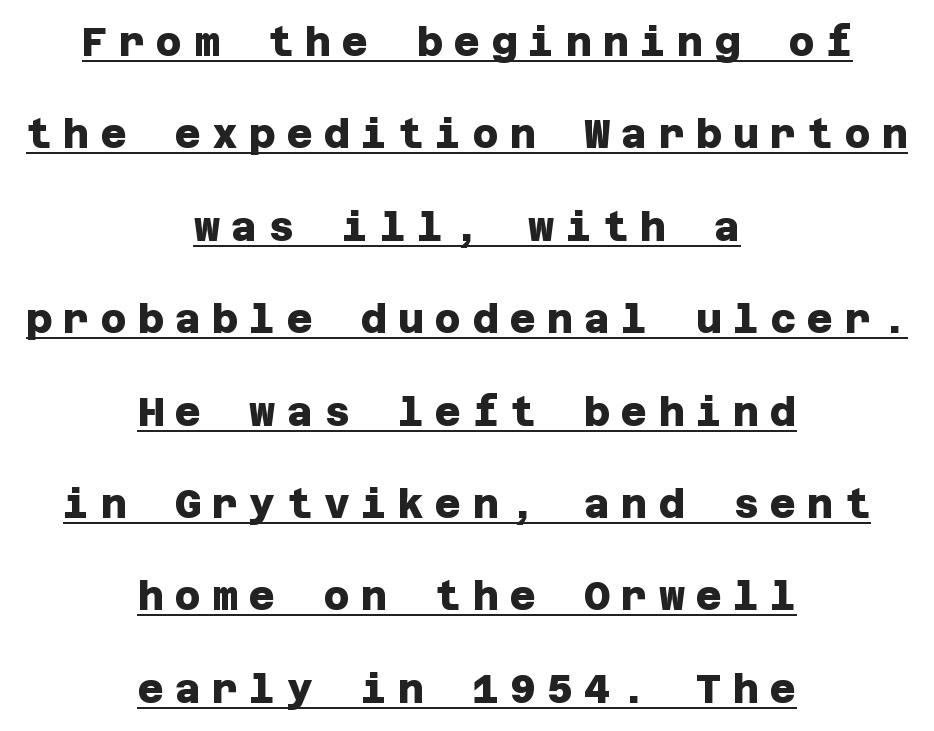
{"serif": "no", "bold": "yes", "weight": "heavy", "width": "normal", "stroke_contrast": "low", "x_height": "large", "underline": "yes", "align": "center", "line_spacing": "loose", "line_spacing_ratio": 2.31, "letter_spacing": "wide", "letter_spacing_em": 0.28, "glyph_px": 40}
